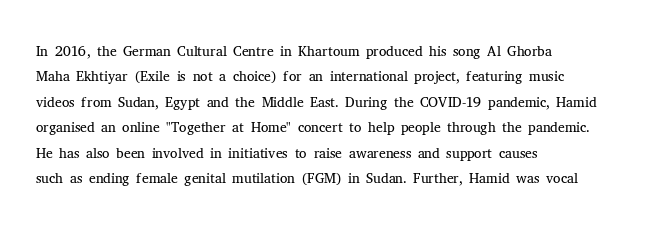
A bare baseline throughout the passage. Line beginnings align vertically; line endings do not. This sample uses plain, unmodified letter spacing. Posture: straight, roman, zero tilt. Is this a heavy cut? Hardly; it is regular or lighter.
